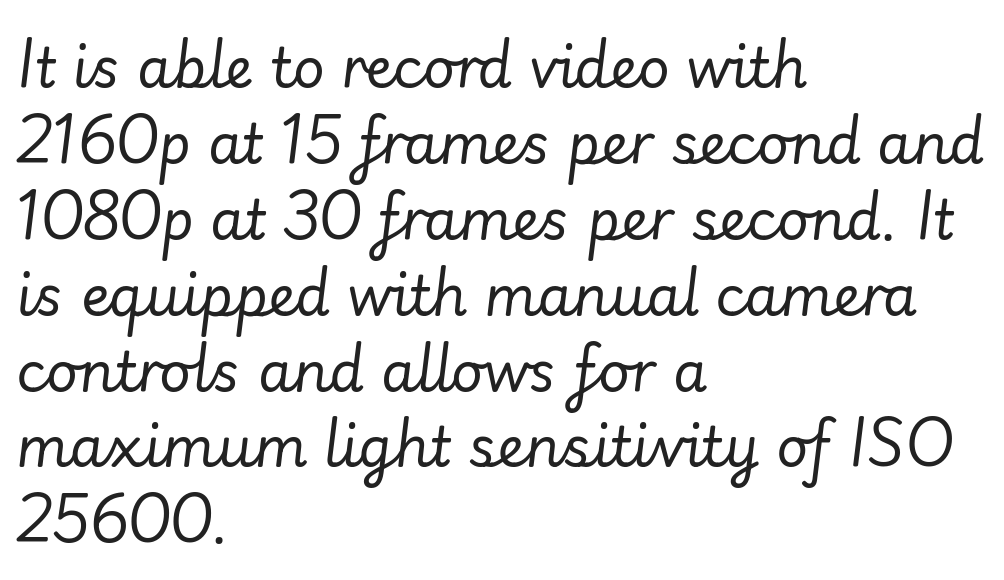
Each new line begins a customary step beneath the previous one. It's the slanting kind of type. Only glyphs here, with clear space below each row. Caption: standard tracking, unaltered. Weight: in the light-to-regular range. The passage shown is typed in a proportional face where columns would drift.
